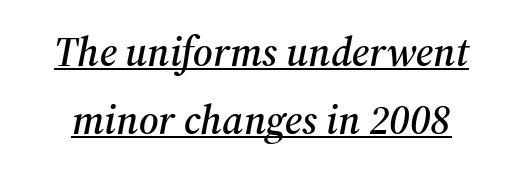
Is this a fixed-width face? No — the glyphs have proportional, varying widths. No extra tracking has been applied to these lines. Decoration check: the copy is underlined. Font category for this specimen: serif. Evenly set lines give the paragraph a standard silhouette.
